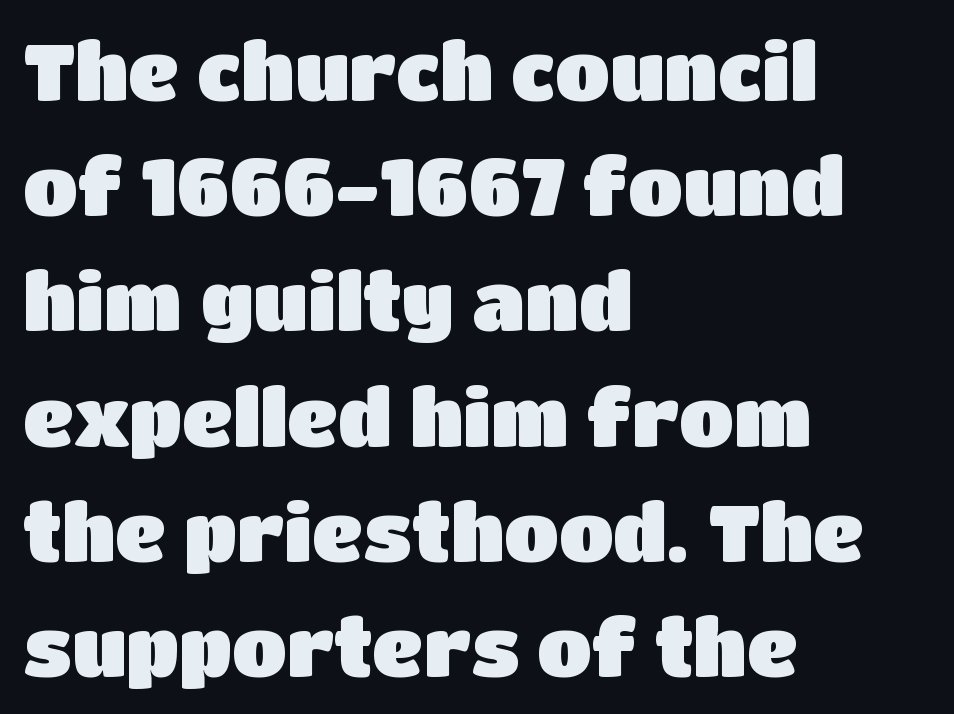
Q: Is the text italic (slanted)? A: No, it is upright.
Q: Is the typeface a serif or a sans-serif typeface? A: Sans-serif.
Q: Is the text underlined? A: No.
Q: How is the paragraph aligned? A: Left-aligned.
Q: Is the spacing between letters normal or unusually wide? A: Normal.
Q: Is the spacing between lines tight, normal or loose? A: Normal.
Q: Width (condensed, normal, or wide)? A: Normal.
Q: Stroke contrast? A: Low.
Q: x-height? A: Large.
Q: Monospaced? A: No.
